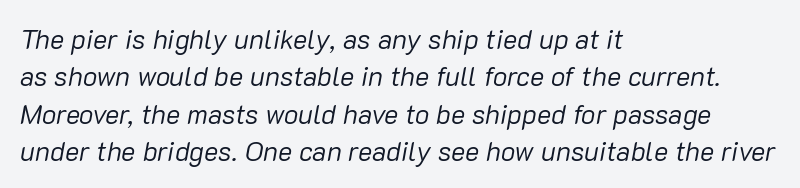
The rows are spaced the way most documents space them. Here the glyphs are tracked normally, forming tight word shapes. Each row of text sits above clean, open space. Line beginnings align vertically; line endings do not.
